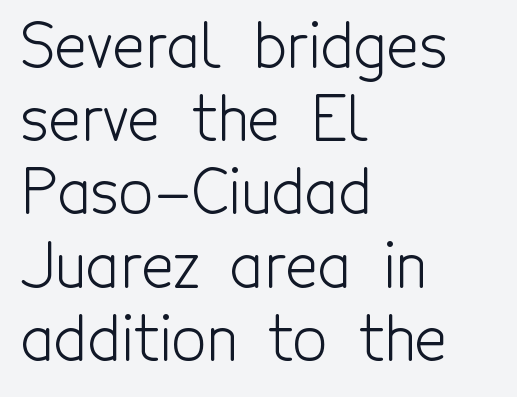
{"serif": "no", "italic": "no", "bold": "no", "weight": "light", "width": "condensed", "x_height": "medium", "monospaced": "no", "underline": "no", "align": "left", "line_spacing_ratio": 1.2, "letter_spacing": "normal", "letter_spacing_em": 0.0, "glyph_px": 61}
